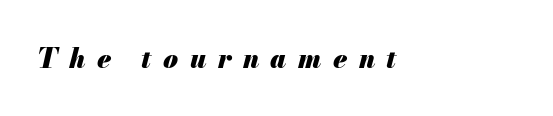
The image shows 27 px bold type, italic (leaning right); set unusually wide letter spacing (+0.43 em), not underlined.
